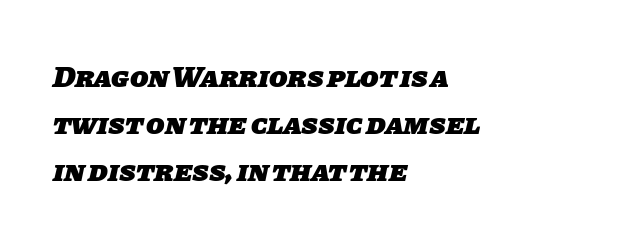
Lines of text with bare space underneath. Students, this is bold: see how much ink each stroke carries. Honestly, the row spacing looks completely unremarkable. Short note: letters normally spaced. The rendering anchors every line to the left-hand side. These lines are rendered in a variable-pitch font.
